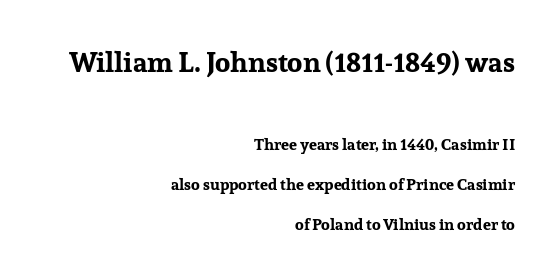
Q: Is the text bold? A: Yes.
Q: Is the text italic (slanted)? A: No, it is upright.
Q: Is the typeface a serif or a sans-serif typeface? A: Serif.
Q: Is the text underlined? A: No.
Q: How is the paragraph aligned? A: Right-aligned.
Q: Is the spacing between letters normal or unusually wide? A: Normal.
Q: Is the spacing between lines tight, normal or loose? A: Loose.
Q: Which block of text is set in a larger size, the first (top) or the second (bottom)? A: The first (top) one.
Q: Width (condensed, normal, or wide)? A: Normal.
Q: Stroke contrast? A: Low.
Q: x-height? A: Medium.
Q: Monospaced? A: No.
